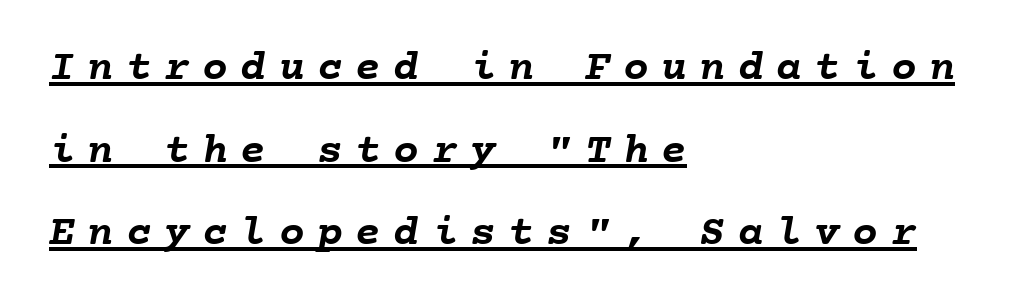
Decoration check: the copy is underlined. The passage shown is typed in a monospace face where columns stay perfectly aligned. Compared with an ordinary text face, these strokes are far heavier — a full bold. A typesetter would call this heavily tracked-out type. The passage shown stacks its lines with a broad gap. Layout note: lines flush left.
